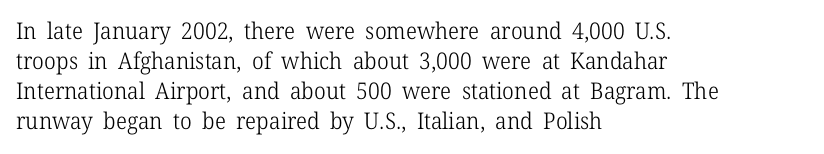
The image shows 23 px text type, upright; set left-aligned, normal line spacing (1.31x), normal letter spacing, not underlined.
